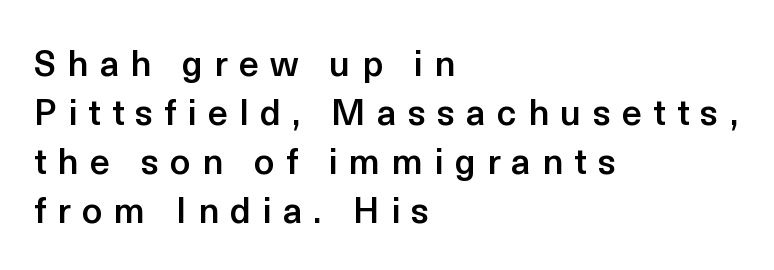
The passage shown is typeset with a sans-serif family. Line beginnings align vertically; line endings do not. Ascenders rise straight up at ninety degrees. Normally led — the rows are evenly, conventionally spaced. Decoration check: the copy has no underline. On the weight axis this lands at semibold, roughly 600.
